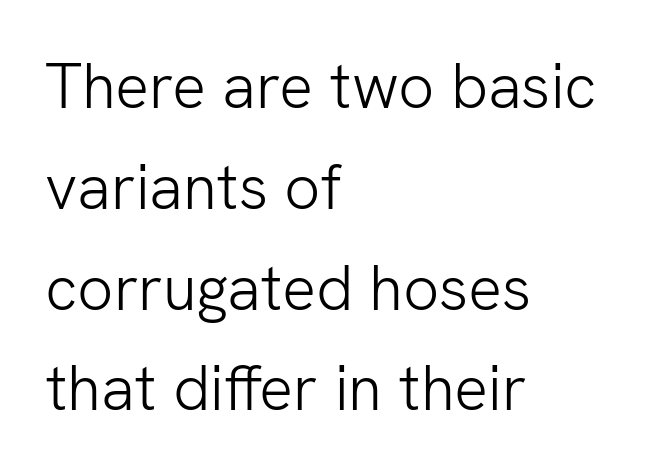
Q: Is the text bold? A: No.
Q: Is the text italic (slanted)? A: No, it is upright.
Q: Is the typeface a serif or a sans-serif typeface? A: Sans-serif.
Q: Is the text underlined? A: No.
Q: How is the paragraph aligned? A: Left-aligned.
Q: Is the spacing between letters normal or unusually wide? A: Normal.
Q: Is the spacing between lines tight, normal or loose? A: Normal.
Q: Width (condensed, normal, or wide)? A: Normal.
Q: Stroke contrast? A: Low.
Q: x-height? A: Medium.
Q: Monospaced? A: No.
